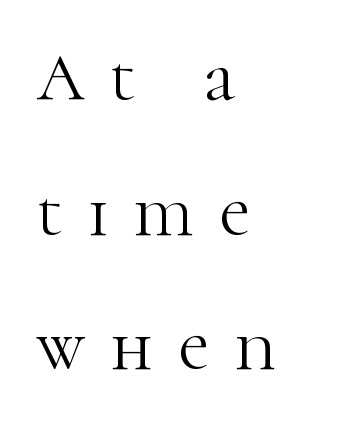
Q: Is the text bold? A: No.
Q: Is the text italic (slanted)? A: No, it is upright.
Q: Is the typeface a serif or a sans-serif typeface? A: Serif.
Q: Is the text underlined? A: No.
Q: How is the paragraph aligned? A: Left-aligned.
Q: Is the spacing between letters normal or unusually wide? A: Unusually wide.
Q: Is the spacing between lines tight, normal or loose? A: Loose.
Q: Width (condensed, normal, or wide)? A: Normal.
Q: Stroke contrast? A: High.
Q: x-height? A: Medium.
Q: Monospaced? A: No.
